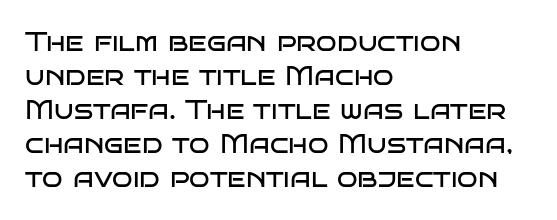
{"italic": "no", "bold": "no", "underline": "no", "align": "left", "line_spacing": "normal", "line_spacing_ratio": 1.26, "letter_spacing": "normal", "letter_spacing_em": 0.0, "glyph_px": 27}
